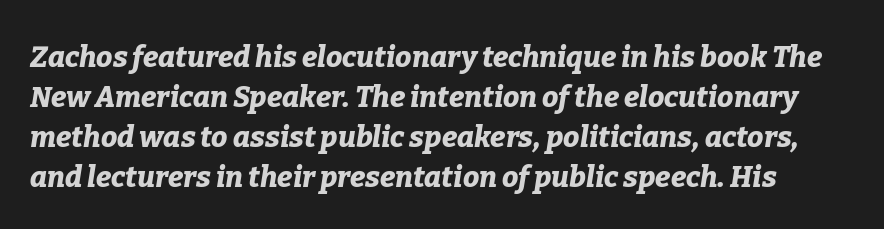
{"italic": "yes", "lean": "right", "slant_degrees": 9, "bold": "yes", "weight": "bold", "width": "normal", "stroke_contrast": "low", "x_height": "medium", "monospaced": "no", "underline": "no", "line_spacing": "normal", "line_spacing_ratio": 1.38, "letter_spacing": "normal", "letter_spacing_em": 0.0, "glyph_px": 29}
